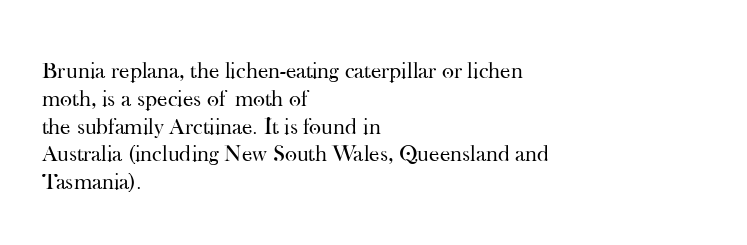
Q: Is the text bold? A: No.
Q: Is the text italic (slanted)? A: No, it is upright.
Q: Is the text underlined? A: No.
Q: How is the paragraph aligned? A: Left-aligned.
Q: Is the spacing between letters normal or unusually wide? A: Normal.
